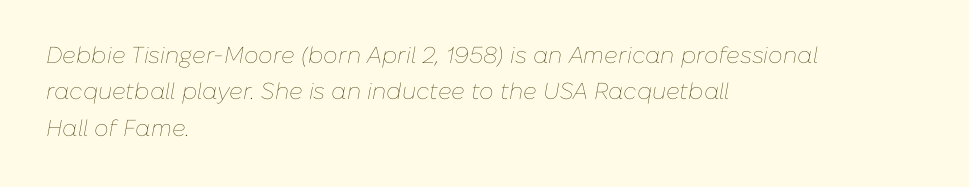
{"italic": "yes", "lean": "right", "slant_degrees": 10, "bold": "no", "underline": "no", "align": "left", "line_spacing": "normal", "line_spacing_ratio": 1.58, "letter_spacing": "normal", "letter_spacing_em": 0.0, "glyph_px": 23}
